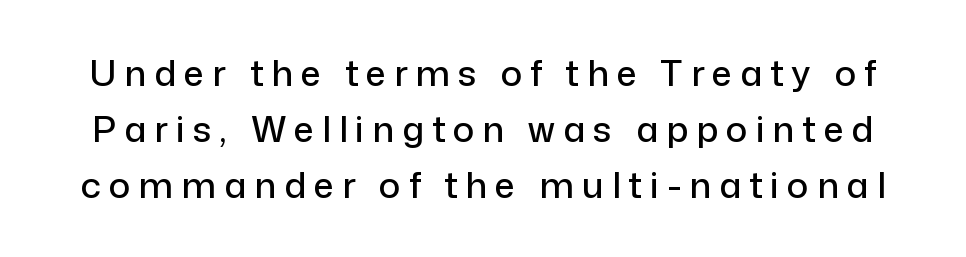
Clear beneath every line of the passage. Leading: standard. Do the characters align in a grid? No, the font is proportional. The axis of the letterforms is exactly vertical.
